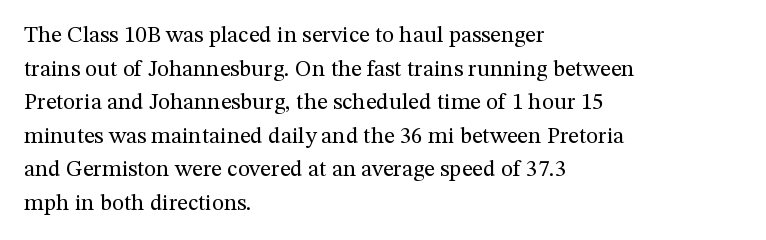
The image shows 23 px text type, upright; set left-aligned, normal line spacing (1.46x), normal letter spacing, not underlined.
